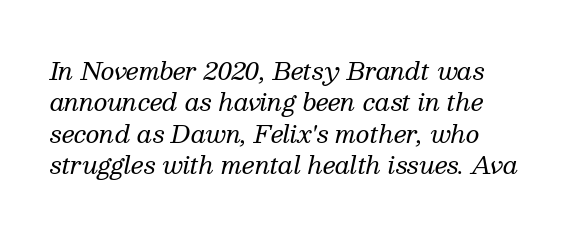
Q: Is the text bold? A: No.
Q: Is the text italic (slanted)? A: Yes, it leans right by about 13 degrees.
Q: Is the text underlined? A: No.
Q: How is the paragraph aligned? A: Left-aligned.
Q: Is the spacing between letters normal or unusually wide? A: Normal.
Q: Is the spacing between lines tight, normal or loose? A: Normal.
